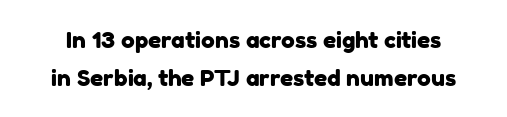
The image shows 23 px text type; set normal line spacing (1.64x), normal letter spacing, not underlined.
